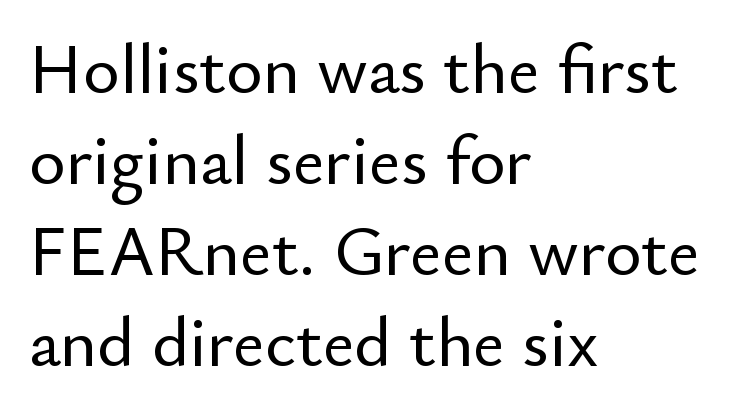
It's the straight-up-and-down kind of type. The gaps between neighbouring characters are ordinary and unremarkable. Honestly, there is no underline to notice here at all. You could not count columns in this text — the font is proportionally spaced. Does the leading feel generous? No, just average. Layout note: lines flush left.
